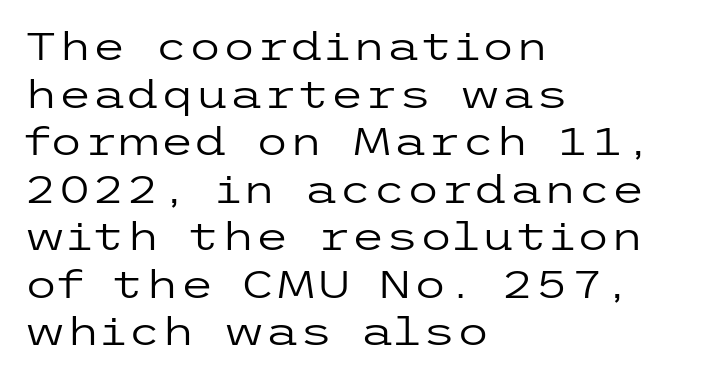
{"serif": "no", "italic": "no", "bold": "no", "weight": "regular", "width": "wide", "stroke_contrast": "low", "x_height": "medium", "underline": "no", "align": "left", "line_spacing_ratio": 1.22, "letter_spacing": "normal", "letter_spacing_em": 0.0, "glyph_px": 39}
